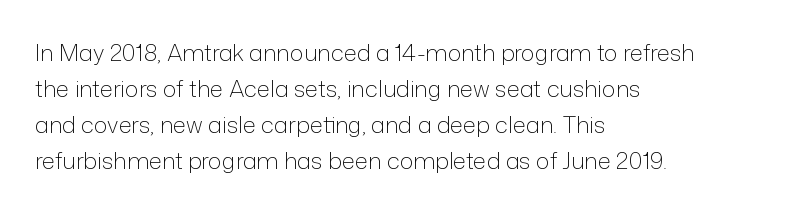
{"italic": "no", "bold": "no", "underline": "no", "align": "left", "line_spacing": "normal", "line_spacing_ratio": 1.57, "letter_spacing": "normal", "letter_spacing_em": 0.0, "glyph_px": 23}
